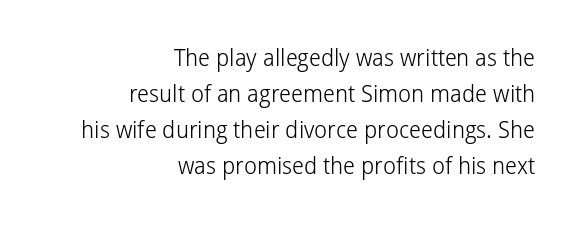
{"italic": "no", "bold": "no", "underline": "no", "align": "right", "line_spacing": "normal", "line_spacing_ratio": 1.57, "letter_spacing": "normal", "letter_spacing_em": 0.0, "glyph_px": 23}
